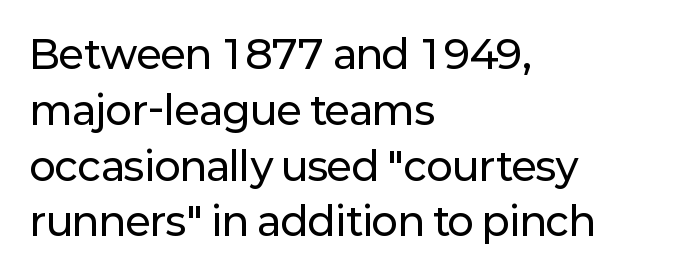
The image shows 39 px sans-serif type, upright; set left-aligned, normal line spacing (1.43x), normal letter spacing, not underlined; low stroke contrast and a medium x-height.
